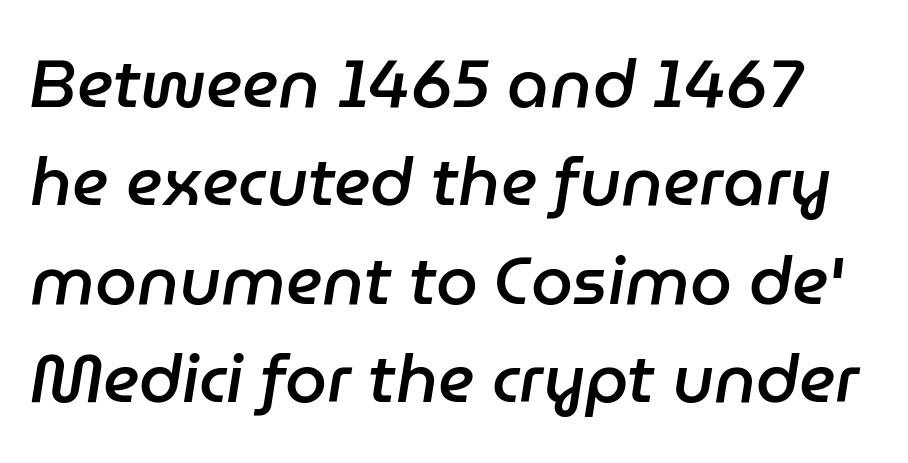
{"italic": "yes", "lean": "right", "slant_degrees": 9, "bold": "semi", "weight": "semibold", "width": "normal", "stroke_contrast": "low", "x_height": "medium", "monospaced": "no", "underline": "no", "line_spacing": "normal", "line_spacing_ratio": 1.47, "letter_spacing": "normal", "letter_spacing_em": 0.0, "glyph_px": 67}
